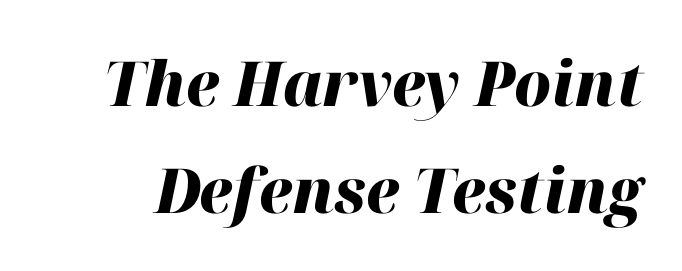
{"italic": "yes", "lean": "right", "slant_degrees": 12, "bold": "yes", "weight": "heavy", "width": "normal", "stroke_contrast": "high", "x_height": "medium", "monospaced": "no", "underline": "no", "line_spacing_ratio": 1.72, "letter_spacing": "normal", "letter_spacing_em": 0.0, "glyph_px": 62}
